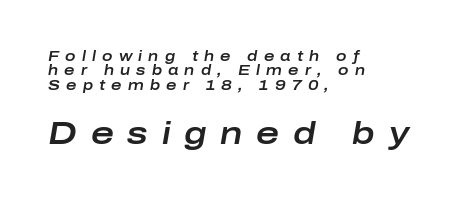
Italic: yes, the glyphs are oblique. Check the space under the baseline: it is left empty. Proportional: the letters do not fall into vertical columns. Scale increases going downward across the two blocks. Is the letter spacing exaggerated? Yes — the characters are pushed far apart. Cramped leading.
